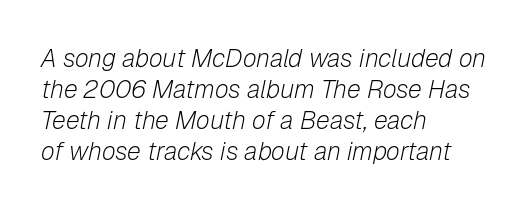
The passage is arranged the way most books set body copy — flush left. The gaps between neighbouring characters are ordinary and unremarkable. Slanted lettering throughout. The strokes carry an ordinary text weight at most.
